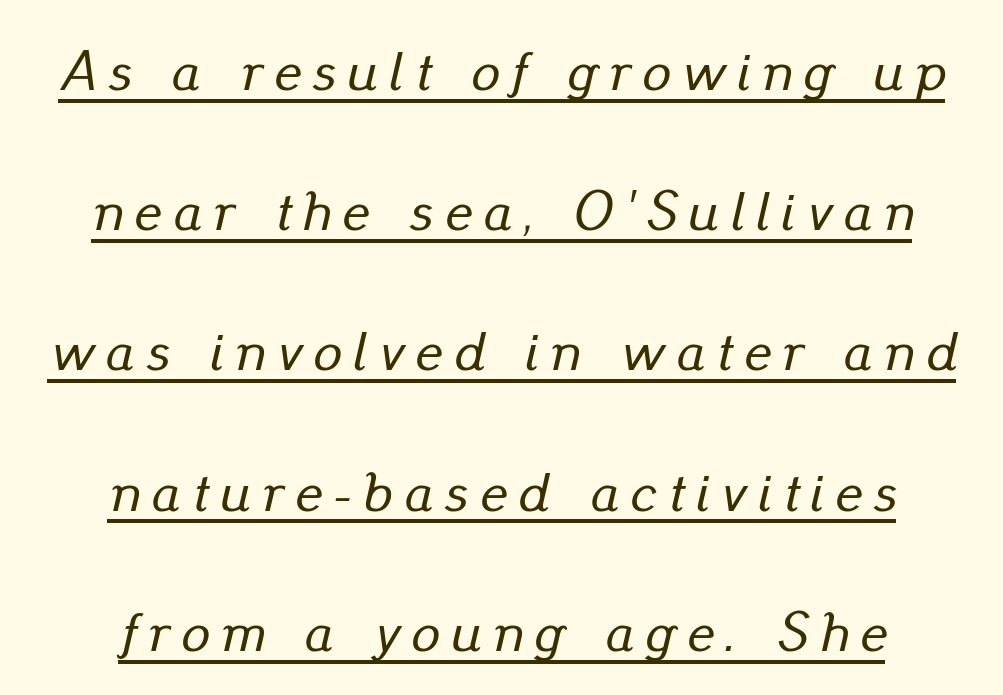
Q: Is the text italic (slanted)? A: Yes, it leans right by about 13 degrees.
Q: Is the text underlined? A: Yes.
Q: How is the paragraph aligned? A: Centered.
Q: Is the spacing between letters normal or unusually wide? A: Unusually wide.
Q: Is the spacing between lines tight, normal or loose? A: Loose.
Q: Width (condensed, normal, or wide)? A: Normal.
Q: Stroke contrast? A: Low.
Q: x-height? A: Small.
Q: Monospaced? A: No.
